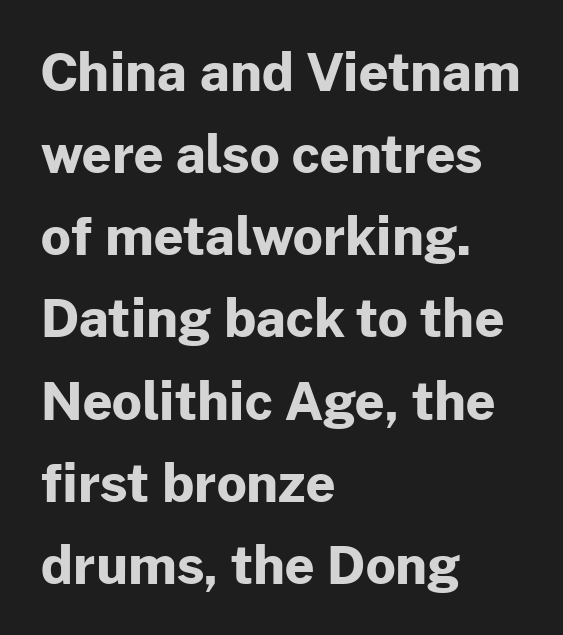
The image shows 52 px bold sans-serif type, upright; set left-aligned, normal line spacing (1.58x), normal letter spacing, not underlined; low stroke contrast and a medium x-height.
